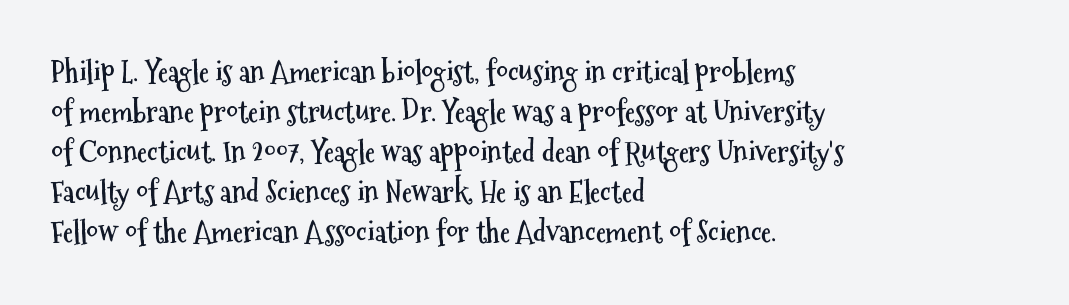
Students, note that the glyphs here touch the page at normal intervals. How would I describe the line gaps? Plain and ordinary. Teacher's note: observe the even left margin — that is flush-left alignment. The strip under each line holds only bare page. Rendered with straight, roman letterforms.
